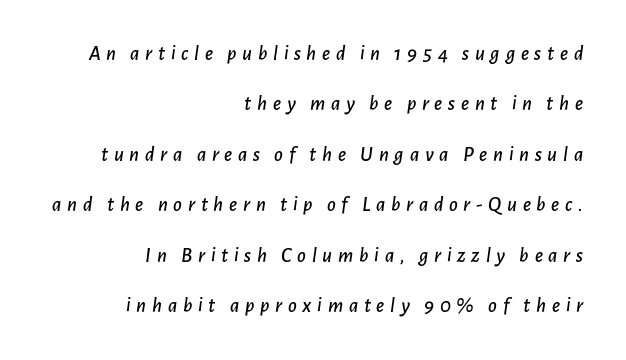
{"italic": "yes", "lean": "right", "slant_degrees": 7, "underline": "no", "align": "right", "line_spacing": "loose", "line_spacing_ratio": 2.4, "letter_spacing": "wide", "letter_spacing_em": 0.27, "glyph_px": 21}
